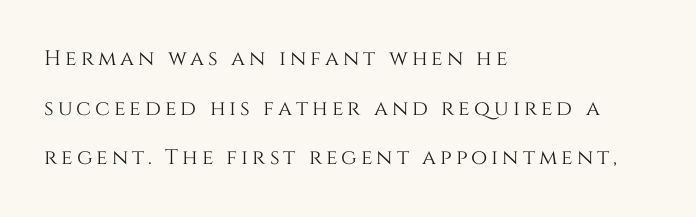
Q: Is the text italic (slanted)? A: No, it is upright.
Q: Is the text underlined? A: No.
Q: How is the paragraph aligned? A: Left-aligned.
Q: Is the spacing between lines tight, normal or loose? A: Loose.
